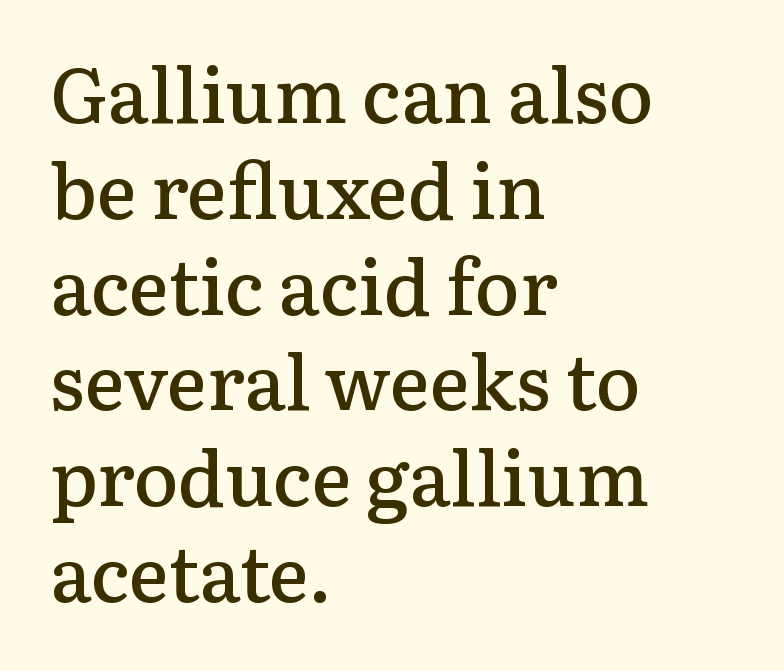
{"serif": "yes", "italic": "no", "bold": "semi", "weight": "semibold", "width": "normal", "stroke_contrast": "low", "x_height": "medium", "monospaced": "no", "underline": "no", "align": "left", "line_spacing": "normal", "line_spacing_ratio": 1.26, "letter_spacing": "normal", "letter_spacing_em": 0.0, "glyph_px": 76}
